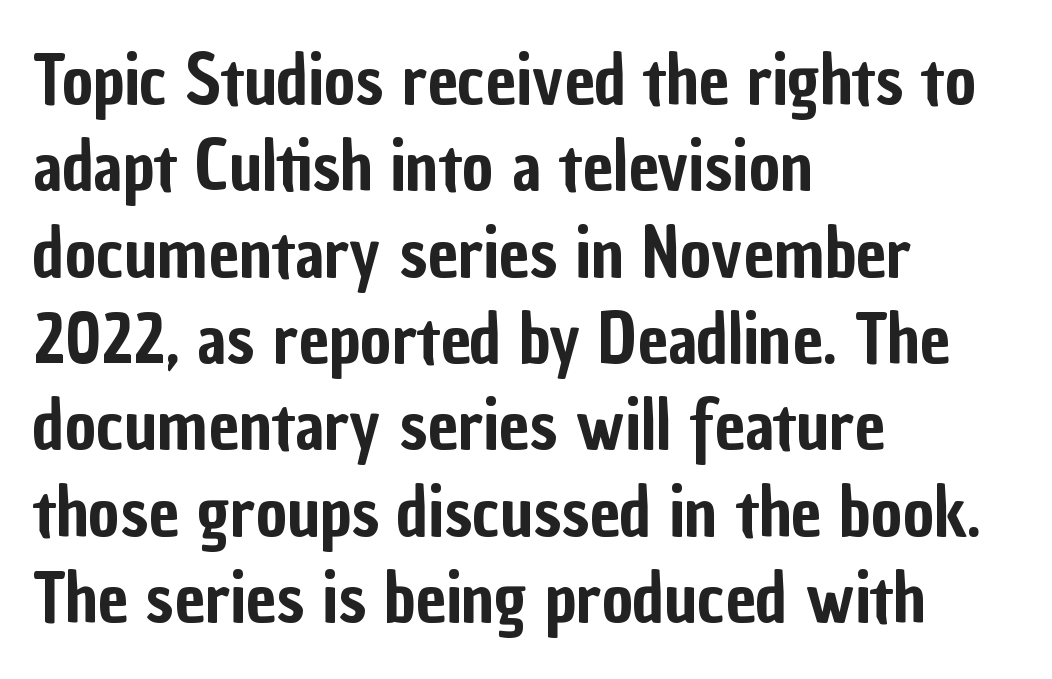
Varying glyph widths throughout — classic text-font behaviour. The text block is weighted toward the left margin, trailing off unevenly rightward. A typesetter would call this zero additional tracking. Are there feet on the stems? There aren't — it's a sans. The font's upright variant was chosen for this text. A clean baseline with only descenders dipping below it.
